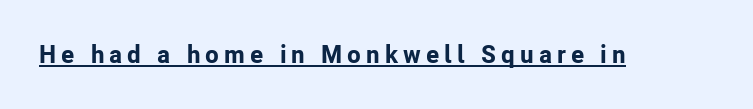
Q: Is the text bold? A: Yes.
Q: Is the text italic (slanted)? A: No, it is upright.
Q: Is the text underlined? A: Yes.
Q: Is the spacing between letters normal or unusually wide? A: Unusually wide.
